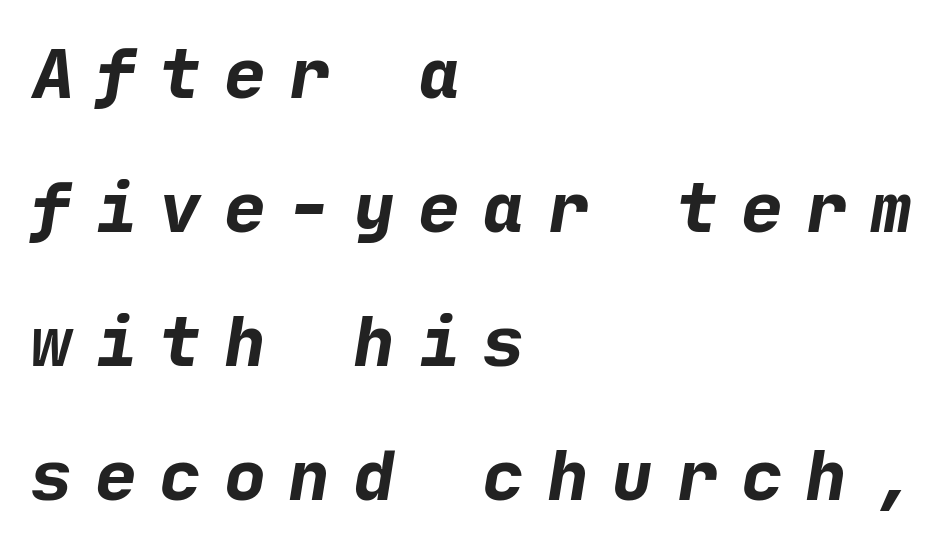
The image shows 68 px bold sans-serif type; set left-aligned, loose line spacing (1.97x), unusually wide letter spacing (+0.35 em), not underlined; low stroke contrast and a medium x-height.
